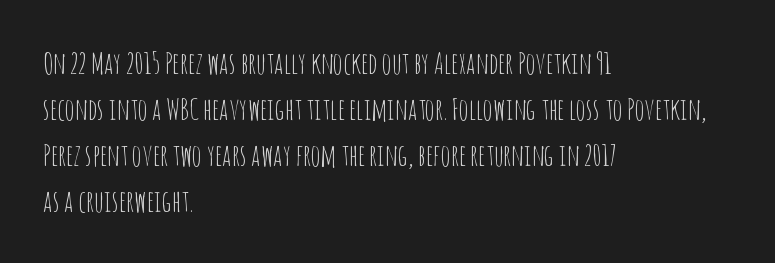
Are there feet on the stems? There aren't — it's a sans. The strip under each line holds only bare page. Leading matches the norm, producing a regular column. This sample has the flowing, uneven cadence of proportional lettering. The text block is weighted toward the left margin, trailing off unevenly rightward.
